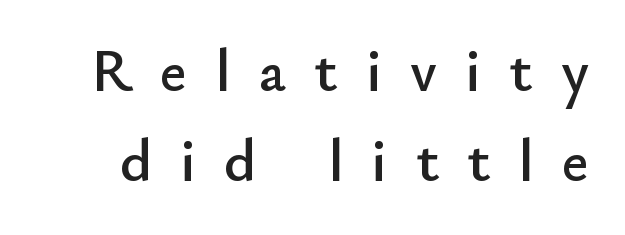
{"serif": "no", "italic": "no", "width": "normal", "stroke_contrast": "low", "x_height": "small", "monospaced": "no", "underline": "no", "line_spacing": "normal", "line_spacing_ratio": 1.5, "letter_spacing": "wide", "letter_spacing_em": 0.47, "glyph_px": 60}
